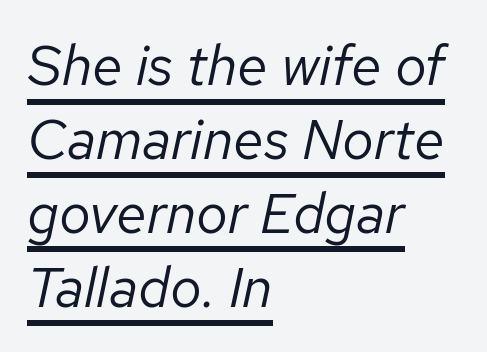
Q: Is the text bold? A: No.
Q: Is the text italic (slanted)? A: Yes, it leans right by about 12 degrees.
Q: Is the text underlined? A: Yes.
Q: How is the paragraph aligned? A: Left-aligned.
Q: Is the spacing between letters normal or unusually wide? A: Normal.
Q: Is the spacing between lines tight, normal or loose? A: Normal.
Q: Width (condensed, normal, or wide)? A: Normal.
Q: Stroke contrast? A: Low.
Q: x-height? A: Medium.
Q: Monospaced? A: No.
